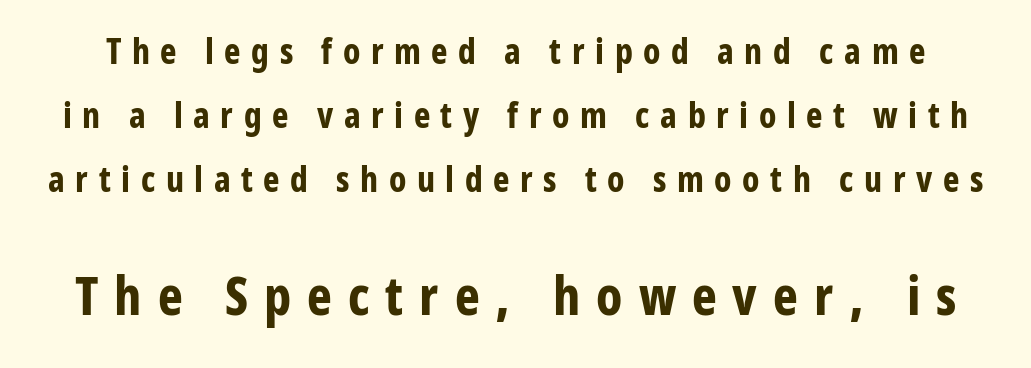
Q: Is the text bold? A: Yes.
Q: Is the text italic (slanted)? A: No, it is upright.
Q: Is the typeface a serif or a sans-serif typeface? A: Sans-serif.
Q: Is the text underlined? A: No.
Q: Is the spacing between letters normal or unusually wide? A: Unusually wide.
Q: Which block of text is set in a larger size, the first (top) or the second (bottom)? A: The second (bottom) one.
Q: Width (condensed, normal, or wide)? A: Condensed.
Q: Stroke contrast? A: Low.
Q: x-height? A: Medium.
Q: Monospaced? A: No.
